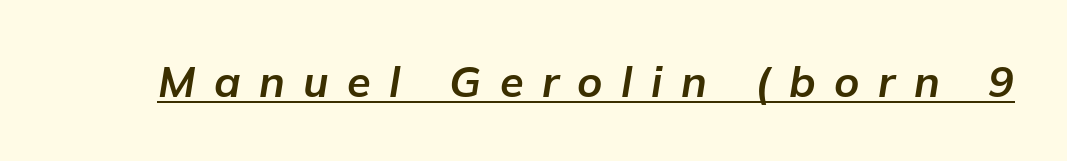
{"italic": "yes", "lean": "right", "slant_degrees": 9, "bold": "yes", "weight": "bold", "width": "normal", "stroke_contrast": "low", "x_height": "medium", "monospaced": "no", "underline": "yes", "letter_spacing": "wide", "letter_spacing_em": 0.43, "glyph_px": 43}
